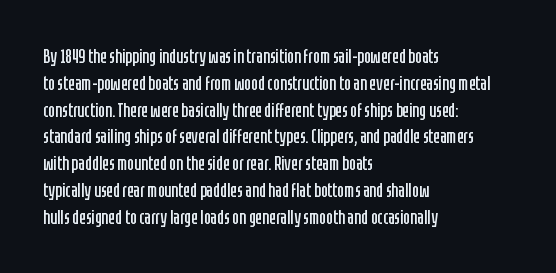
Unlike italic type, these characters show no tilt at all. Honestly, there is no underline to notice here at all. The ragged edge is on the right, which tells us the setting is flush left. Tracking here is standard; glyphs follow each other at the usual distance.
